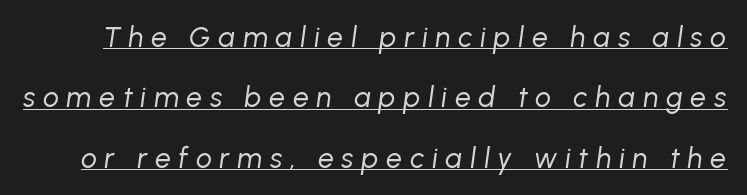
{"italic": "yes", "lean": "right", "slant_degrees": 8, "bold": "no", "weight": "regular", "width": "normal", "stroke_contrast": "low", "x_height": "medium", "monospaced": "no", "underline": "yes", "line_spacing": "loose", "line_spacing_ratio": 2.16, "letter_spacing": "wide", "letter_spacing_em": 0.28, "glyph_px": 28}
